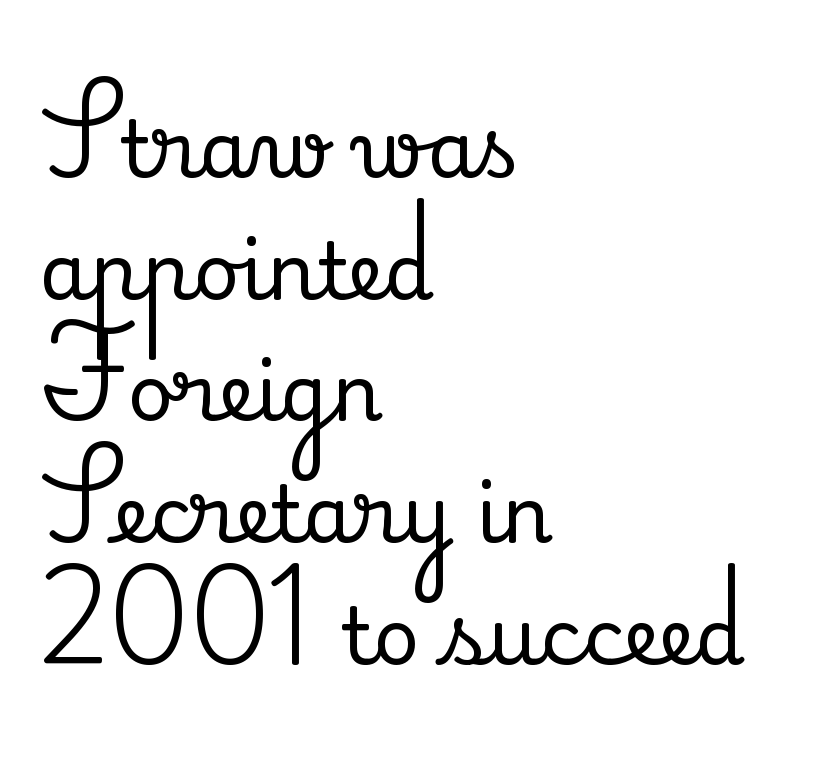
The image shows 79 px serif type, upright; set left-aligned, normal line spacing (1.54x), normal letter spacing, not underlined; medium stroke contrast and a small x-height.
